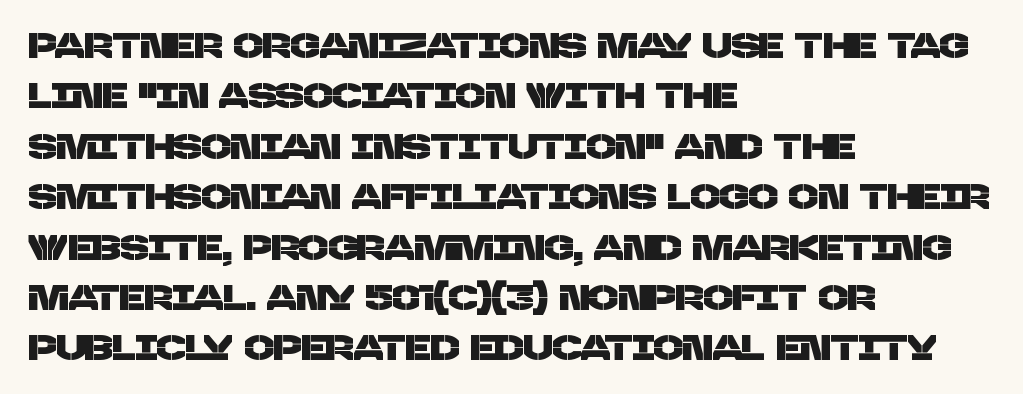
The image shows 35 px sans-serif type; set left-aligned, normal line spacing (1.44x), normal letter spacing, not underlined; low stroke contrast and a large x-height.
